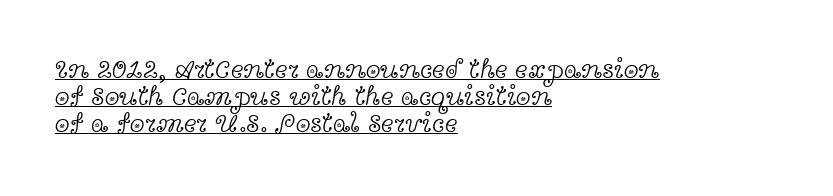
Between one letter and the next there's only the usual sliver of space. The line-height multiplier appears low, near solid setting. A light-to-regular cut is what we see here.
